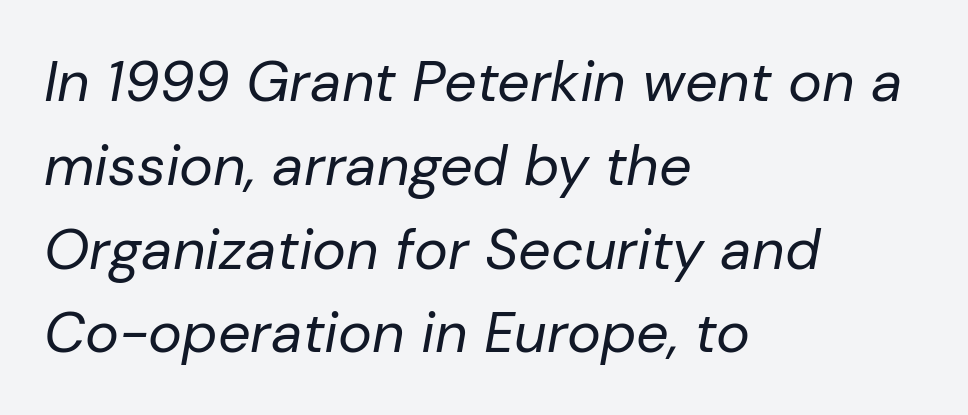
The image shows 57 px regular-weight type, italic (leaning right); set left-aligned, normal line spacing (1.47x), normal letter spacing, not underlined; low stroke contrast and a medium x-height.
